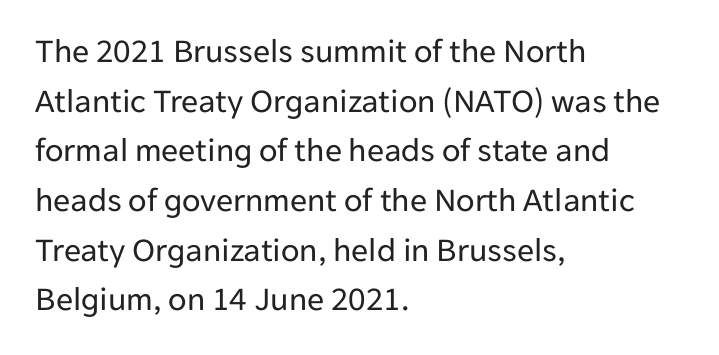
{"serif": "no", "italic": "no", "bold": "no", "weight": "regular", "width": "normal", "stroke_contrast": "low", "x_height": "medium", "monospaced": "no", "underline": "no", "align": "left", "line_spacing": "normal", "line_spacing_ratio": 1.46, "letter_spacing": "normal", "letter_spacing_em": 0.0, "glyph_px": 34}
